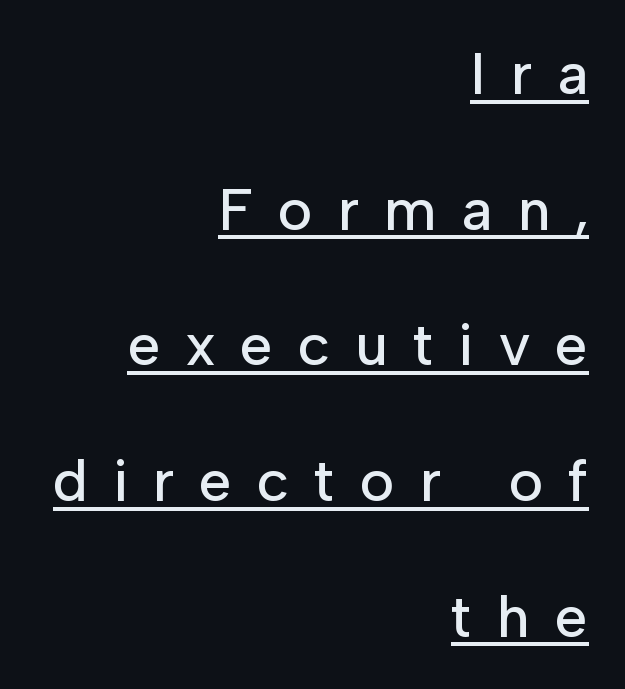
{"serif": "no", "italic": "no", "width": "normal", "stroke_contrast": "low", "x_height": "medium", "monospaced": "no", "underline": "yes", "align": "right", "line_spacing": "loose", "line_spacing_ratio": 2.3, "letter_spacing": "wide", "letter_spacing_em": 0.43, "glyph_px": 59}
